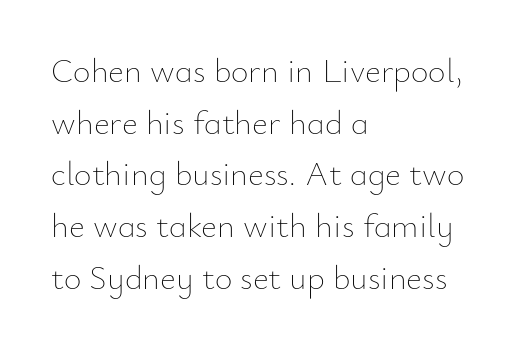
{"italic": "no", "bold": "no", "weight": "thin", "width": "normal", "stroke_contrast": "low", "x_height": "small", "monospaced": "no", "underline": "no", "align": "left", "line_spacing": "normal", "line_spacing_ratio": 1.52, "letter_spacing": "normal", "letter_spacing_em": 0.0, "glyph_px": 34}
